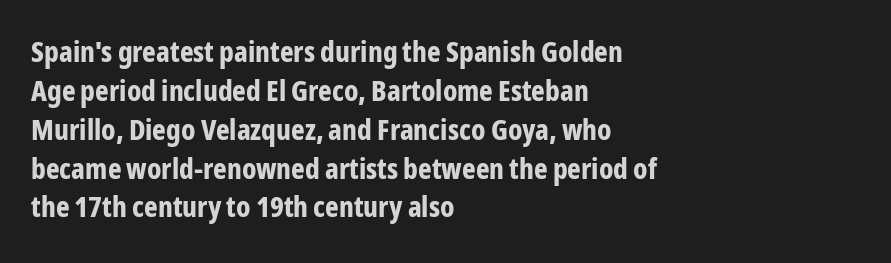
Any mark beneath the type? The region is blank. The compositor pushed each line to the left boundary. Vertically, the passage feels balanced, rows spaced as you'd expect. Weight check: bold — yes, fully. Is this a fixed-width face? No — the glyphs have proportional, varying widths.
